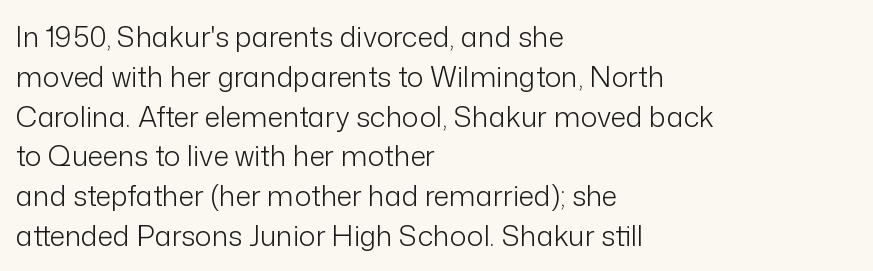
The image shows 28 px light sans-serif type, upright; set left-aligned, normal line spacing (1.42x), normal letter spacing, not underlined; low stroke contrast and a medium x-height.
